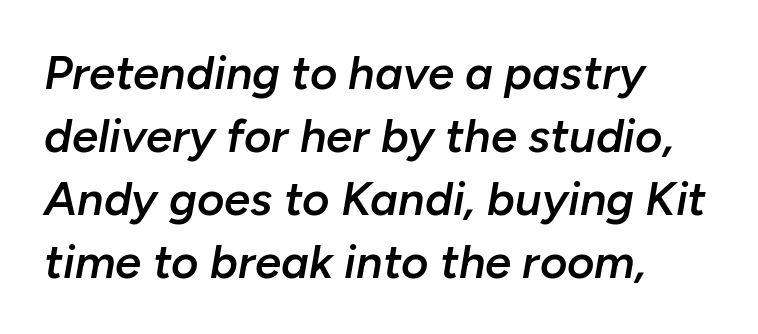
The image shows 47 px semibold type, italic (leaning right); set left-aligned, normal line spacing (1.34x), normal letter spacing, not underlined; low stroke contrast and a medium x-height.
